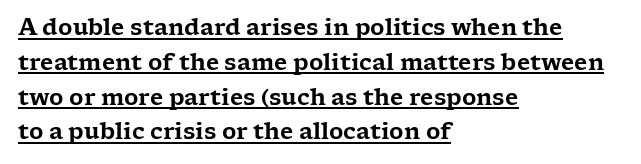
{"italic": "no", "underline": "yes", "align": "left", "line_spacing": "normal", "line_spacing_ratio": 1.58, "letter_spacing": "normal", "letter_spacing_em": 0.0, "glyph_px": 22}
